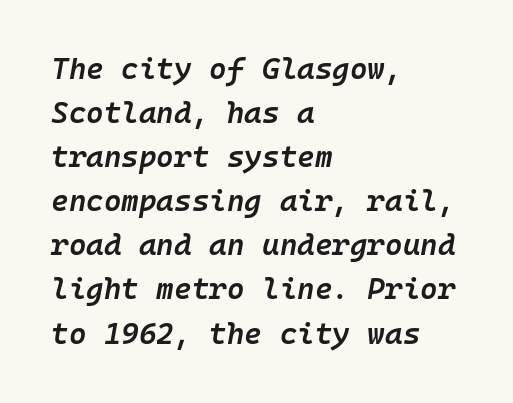
The image shows 30 px semibold type, italic (leaning right), monospaced; set left-aligned, normal line spacing (1.47x), normal letter spacing, not underlined; low stroke contrast and a medium x-height.
